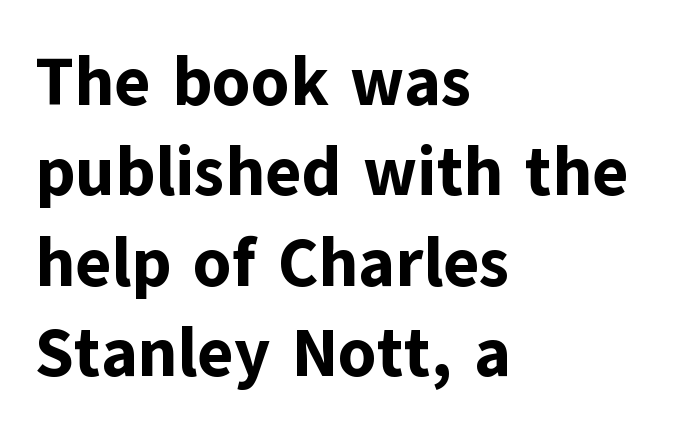
A classic flush-left, rag-right setting is used for this passage. The letters are bold, with thick, heavy strokes. Classification — sans serif. The type is set solid horizontally, with unmodified tracking.
